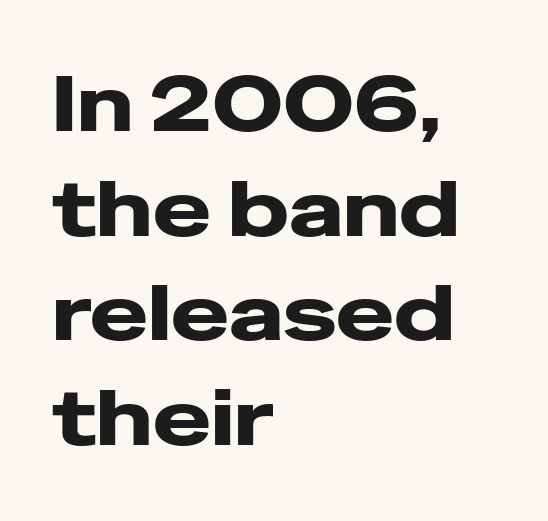
{"serif": "no", "italic": "no", "bold": "yes", "weight": "heavy", "width": "wide", "stroke_contrast": "low", "x_height": "medium", "monospaced": "no", "underline": "no", "align": "left", "line_spacing": "normal", "line_spacing_ratio": 1.34, "letter_spacing": "normal", "letter_spacing_em": 0.0, "glyph_px": 78}
